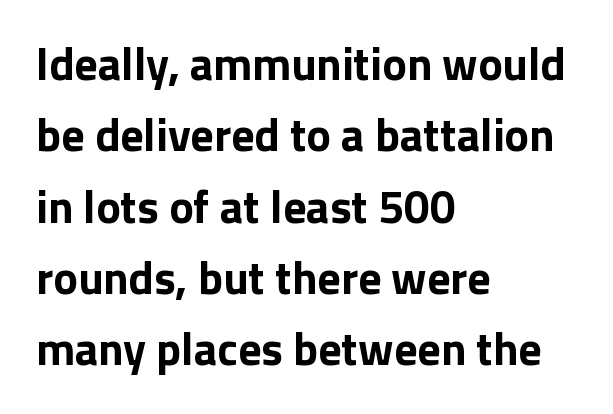
Q: Is the text bold? A: Yes.
Q: Is the text italic (slanted)? A: No, it is upright.
Q: Is the typeface a serif or a sans-serif typeface? A: Sans-serif.
Q: Is the text underlined? A: No.
Q: How is the paragraph aligned? A: Left-aligned.
Q: Is the spacing between letters normal or unusually wide? A: Normal.
Q: Is the spacing between lines tight, normal or loose? A: Normal.
Q: Width (condensed, normal, or wide)? A: Normal.
Q: Stroke contrast? A: Low.
Q: x-height? A: Medium.
Q: Monospaced? A: No.
